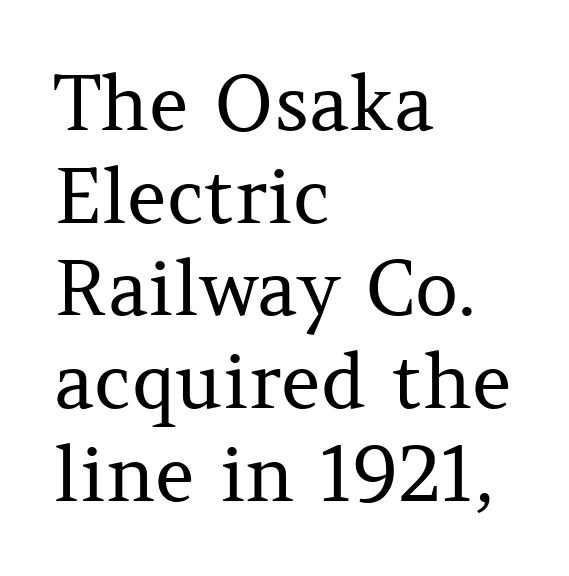
Letters rest on an invisible, unmarked baseline. Is this a fixed-width face? No — the glyphs have proportional, varying widths. Unlike italic type, these characters show no tilt at all. The characters are drawn with everyday or finer stroke widths. Students, note that the glyphs here touch the page at normal intervals.
